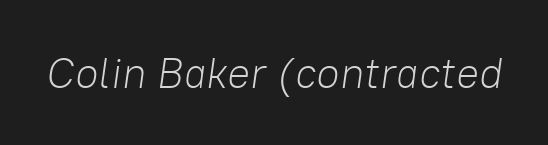
Descenders hang freely into open space. Short note: letters normally spaced. Caption: face not bold, strokes unweighted. This sample has the flowing, uneven cadence of proportional lettering. Style check: oblique.
